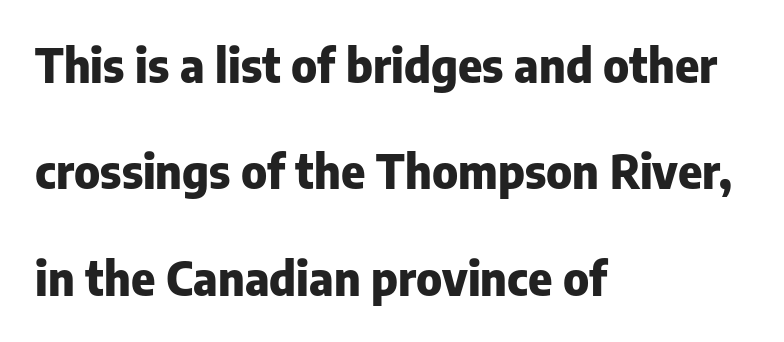
The image shows 46 px heavy sans-serif type, upright; set left-aligned, loose line spacing (2.31x), normal letter spacing, not underlined; low stroke contrast and a medium x-height.
